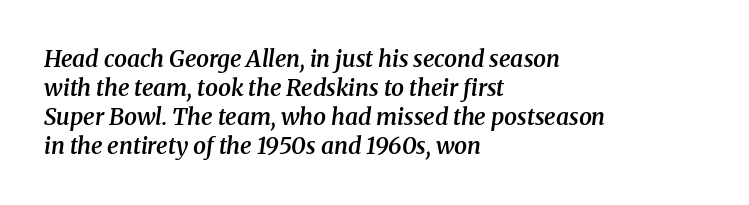
The image shows 23 px text type, italic (leaning right); set left-aligned, normal line spacing (1.26x), normal letter spacing, not underlined.
